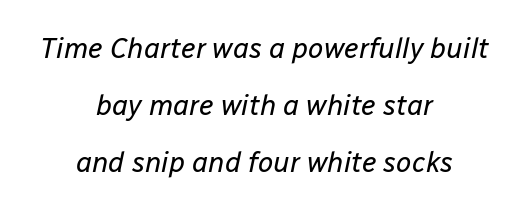
Q: Is the text bold? A: No.
Q: Is the text italic (slanted)? A: Yes, it leans right by about 12 degrees.
Q: Is the text underlined? A: No.
Q: How is the paragraph aligned? A: Centered.
Q: Is the spacing between letters normal or unusually wide? A: Normal.
Q: Is the spacing between lines tight, normal or loose? A: Loose.
Q: Width (condensed, normal, or wide)? A: Normal.
Q: Stroke contrast? A: Low.
Q: x-height? A: Medium.
Q: Monospaced? A: No.
